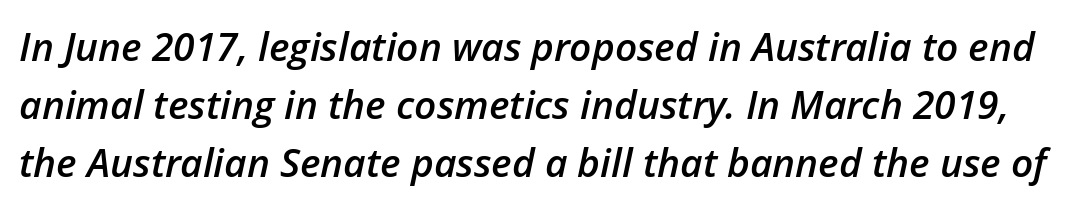
Q: Is the text bold? A: Semi-bold.
Q: Is the text italic (slanted)? A: Yes, it leans right by about 12 degrees.
Q: Is the text underlined? A: No.
Q: Is the spacing between letters normal or unusually wide? A: Normal.
Q: Is the spacing between lines tight, normal or loose? A: Normal.
Q: Width (condensed, normal, or wide)? A: Normal.
Q: Stroke contrast? A: Low.
Q: x-height? A: Medium.
Q: Monospaced? A: No.
